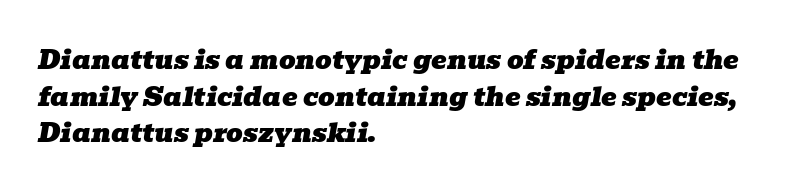
{"italic": "yes", "lean": "right", "slant_degrees": 10, "underline": "no", "align": "left", "line_spacing": "normal", "line_spacing_ratio": 1.41, "letter_spacing": "normal", "letter_spacing_em": 0.0, "glyph_px": 26}
